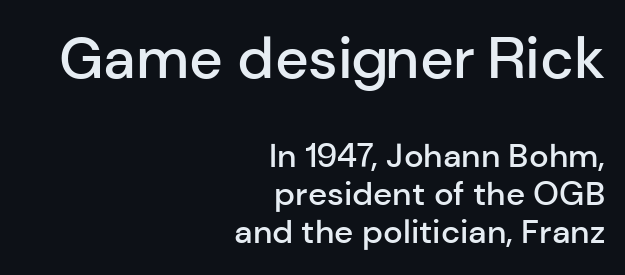
{"serif": "no", "italic": "no", "bold": "semi", "weight": "semibold", "width": "normal", "stroke_contrast": "low", "x_height": "medium", "monospaced": "no", "underline": "no", "align": "right", "line_spacing_ratio": 1.16, "letter_spacing": "normal", "letter_spacing_em": 0.0, "larger_block": "first", "size_ratio": 1.76, "glyph_px": 58}
